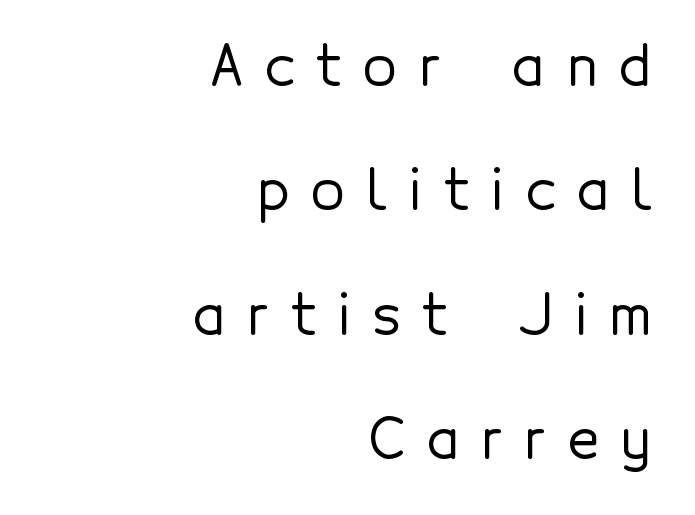
Q: Is the text italic (slanted)? A: No, it is upright.
Q: Is the typeface a serif or a sans-serif typeface? A: Sans-serif.
Q: Is the text underlined? A: No.
Q: How is the paragraph aligned? A: Right-aligned.
Q: Is the spacing between letters normal or unusually wide? A: Unusually wide.
Q: Is the spacing between lines tight, normal or loose? A: Loose.
Q: Width (condensed, normal, or wide)? A: Normal.
Q: x-height? A: Medium.
Q: Monospaced? A: No.
